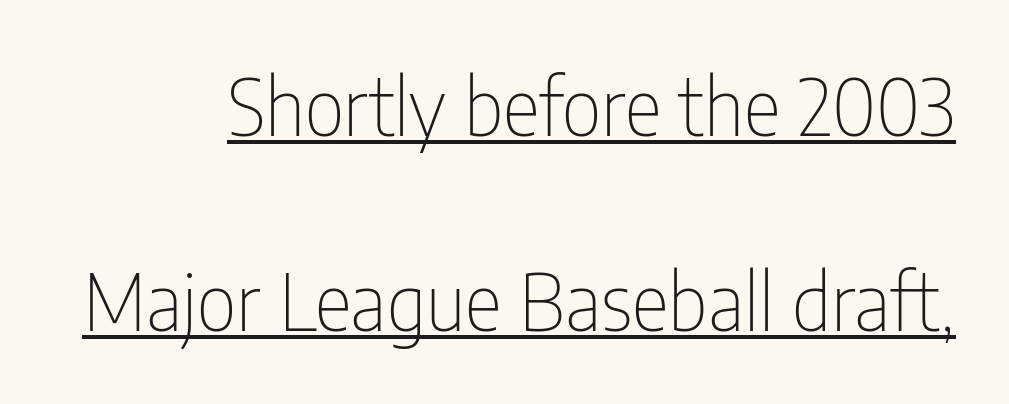
Spacing between characters is what you'd get straight out of the box. Beneath each row of characters lies a ruled line. The rag falls on the left side of this text block. You could not count columns in this text — the font is proportionally spaced.
